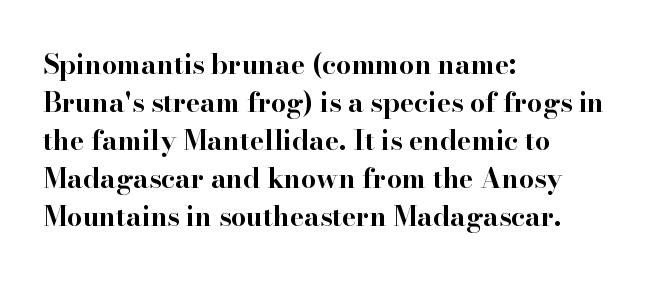
{"italic": "no", "bold": "yes", "underline": "no", "align": "left", "line_spacing": "normal", "line_spacing_ratio": 1.41, "letter_spacing": "normal", "letter_spacing_em": 0.0, "glyph_px": 27}
